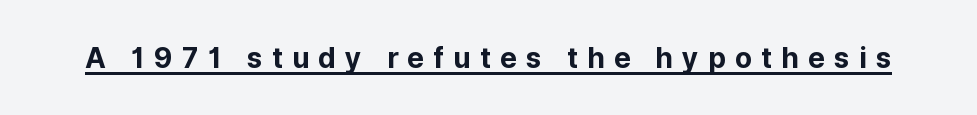
The rendering shows plain stroke endings on the letterforms — a sans-serif design. The letters stand upright; this is a roman face. Strokes here are thick enough to call this a true bold. Decoration check: the copy is underlined. A typesetter would call this proportional, since set widths differ per character. The face used here is rendered with a markedly widened letterfit.
